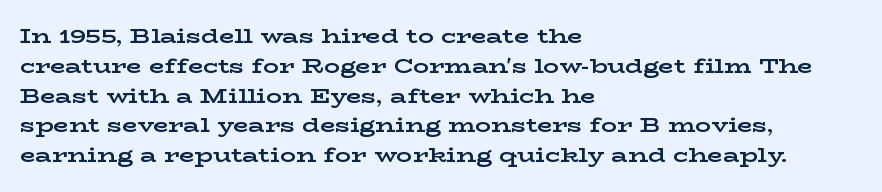
Q: Is the text bold? A: Yes.
Q: Is the text italic (slanted)? A: No, it is upright.
Q: Is the text underlined? A: No.
Q: How is the paragraph aligned? A: Left-aligned.
Q: Is the spacing between letters normal or unusually wide? A: Normal.
Q: Is the spacing between lines tight, normal or loose? A: Normal.
